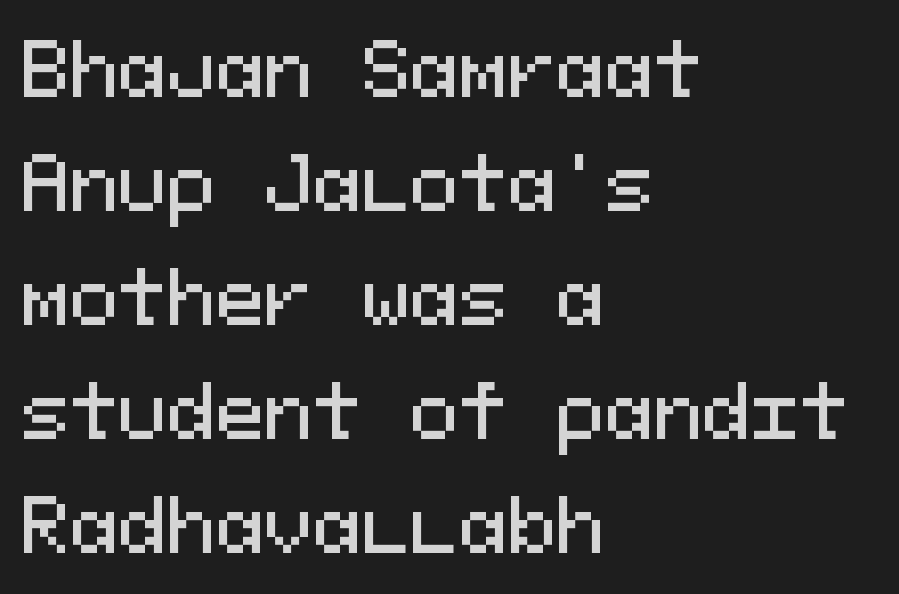
Q: Is the text italic (slanted)? A: No, it is upright.
Q: Is the typeface a serif or a sans-serif typeface? A: Sans-serif.
Q: Is the text underlined? A: No.
Q: How is the paragraph aligned? A: Left-aligned.
Q: Is the spacing between letters normal or unusually wide? A: Normal.
Q: Is the spacing between lines tight, normal or loose? A: Normal.
Q: Width (condensed, normal, or wide)? A: Normal.
Q: Stroke contrast? A: Medium.
Q: x-height? A: Medium.
Q: Monospaced? A: Yes.
